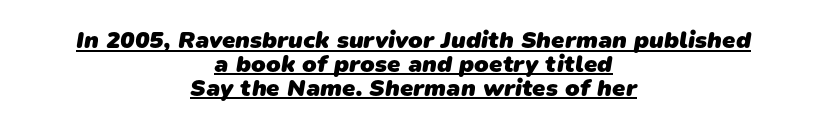
Q: Is the text bold? A: Yes.
Q: Is the text underlined? A: Yes.
Q: How is the paragraph aligned? A: Centered.
Q: Is the spacing between letters normal or unusually wide? A: Normal.
Q: Is the spacing between lines tight, normal or loose? A: Tight.
